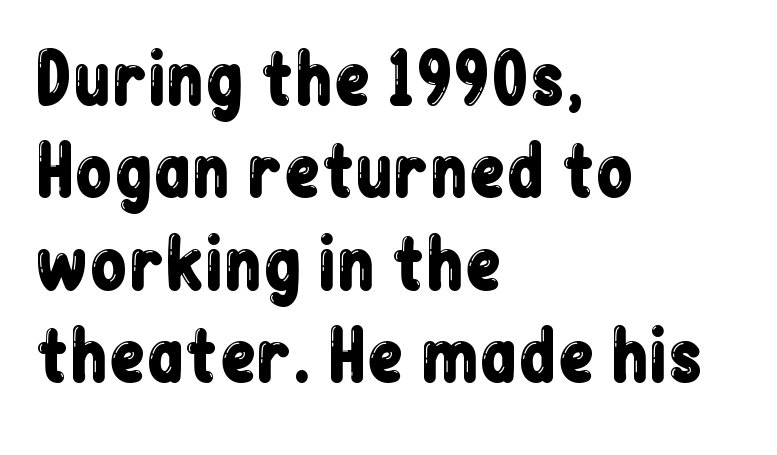
{"serif": "no", "italic": "no", "width": "condensed", "stroke_contrast": "low", "x_height": "medium", "monospaced": "no", "underline": "no", "align": "left", "line_spacing": "normal", "line_spacing_ratio": 1.36, "letter_spacing": "normal", "letter_spacing_em": 0.0, "glyph_px": 68}
